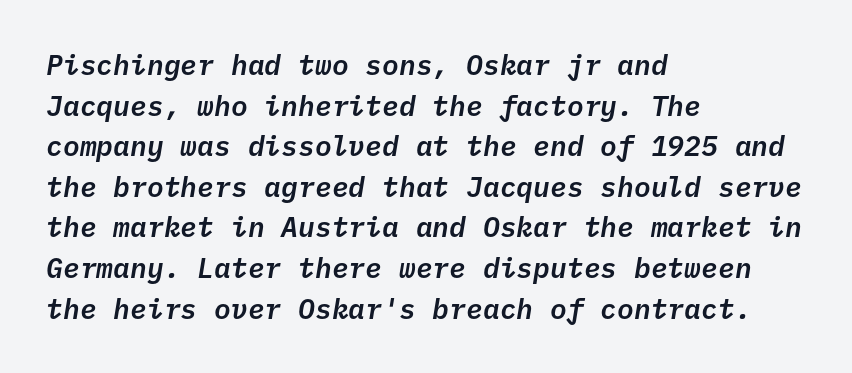
The image shows 28 px text type, italic (leaning right), monospaced; set left-aligned, normal line spacing (1.45x), normal letter spacing, not underlined; low stroke contrast and a medium x-height.
